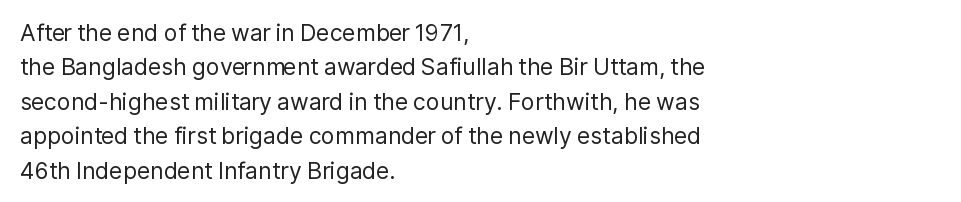
{"italic": "no", "bold": "no", "underline": "no", "align": "left", "line_spacing": "normal", "line_spacing_ratio": 1.5, "letter_spacing": "normal", "letter_spacing_em": 0.0, "glyph_px": 23}
